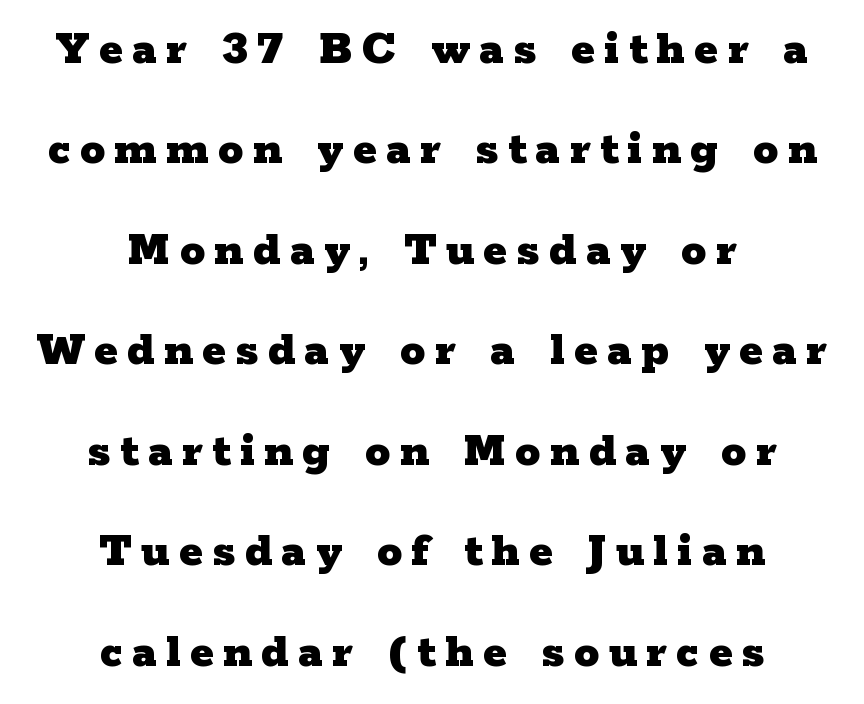
Q: Is the text bold? A: Yes.
Q: Is the text italic (slanted)? A: No, it is upright.
Q: Is the typeface a serif or a sans-serif typeface? A: Serif.
Q: Is the text underlined? A: No.
Q: How is the paragraph aligned? A: Centered.
Q: Is the spacing between lines tight, normal or loose? A: Loose.
Q: Width (condensed, normal, or wide)? A: Wide.
Q: Stroke contrast? A: Low.
Q: x-height? A: Medium.
Q: Monospaced? A: No.
